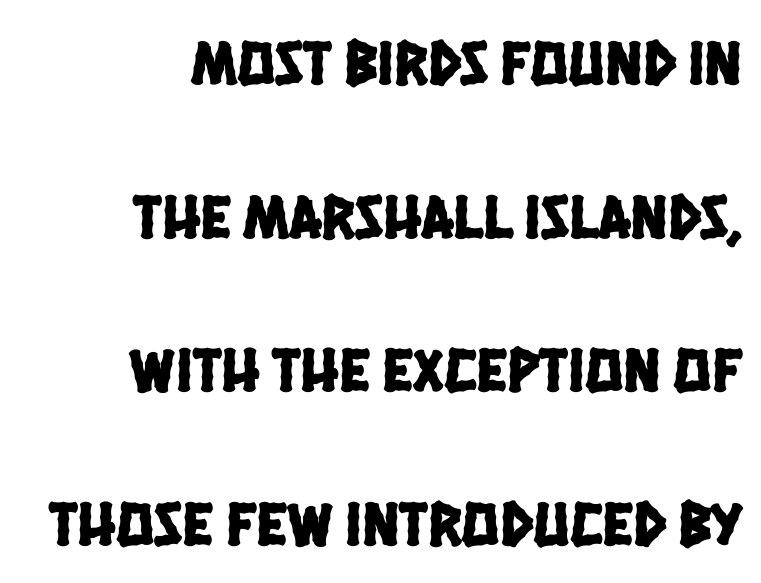
The passage shown is not underscored anywhere. Type style note: lacks serifs. A student would call this right alignment; a typographer would say flush right, rag left. Each letter keeps its own natural width here, so spacing adapts to shape. Each new line begins a long way beneath the previous one. The rendering keeps characters at their native spacing.
